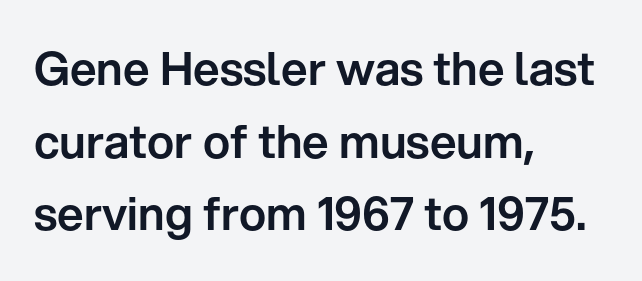
Q: Is the text italic (slanted)? A: No, it is upright.
Q: Is the typeface a serif or a sans-serif typeface? A: Sans-serif.
Q: Is the text underlined? A: No.
Q: How is the paragraph aligned? A: Left-aligned.
Q: Is the spacing between letters normal or unusually wide? A: Normal.
Q: Is the spacing between lines tight, normal or loose? A: Normal.
Q: Width (condensed, normal, or wide)? A: Normal.
Q: Stroke contrast? A: Low.
Q: x-height? A: Medium.
Q: Monospaced? A: No.
